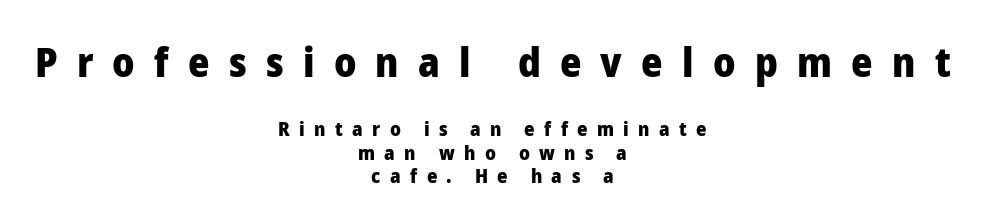
The letters carry no serifs — their stems end cleanly without finishing strokes. The composition opens big and finishes small. Strong, thick strokes mark this as bold type. When letters stand straight like this, we call the style roman or upright. Students, note that the glyphs here are deliberately spaced far apart.
